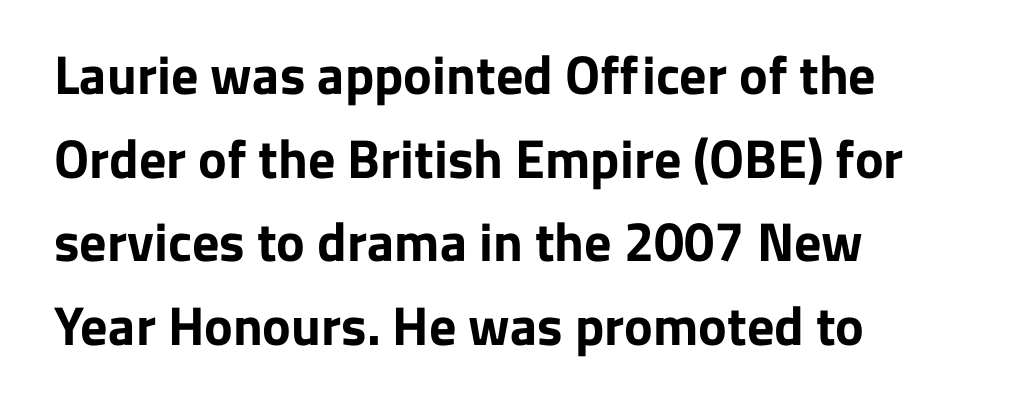
The characters display no serif detailing; their extremities are plain. A typesetter would call this proportional, since set widths differ per character. Default kerning and tracking; the words read as compact shapes. Posture: vertical. Rows of type keep a routine distance in the vertical direction. Has an underline been added? It has not.
